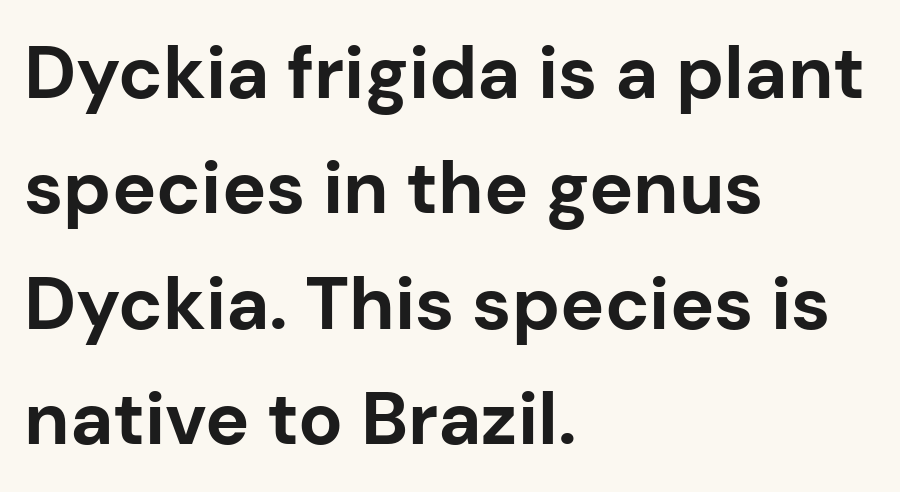
In terms of leading, this rendering sits right in the middle. The typography opts for an upright posture over an oblique one. I'd describe the lettering as bold — thick and assertive. Serif or sans? Sans — the stroke terminals are bare. Descender tails drop into unmarked territory. How are the letters spaced? Ordinarily, with no added tracking.
